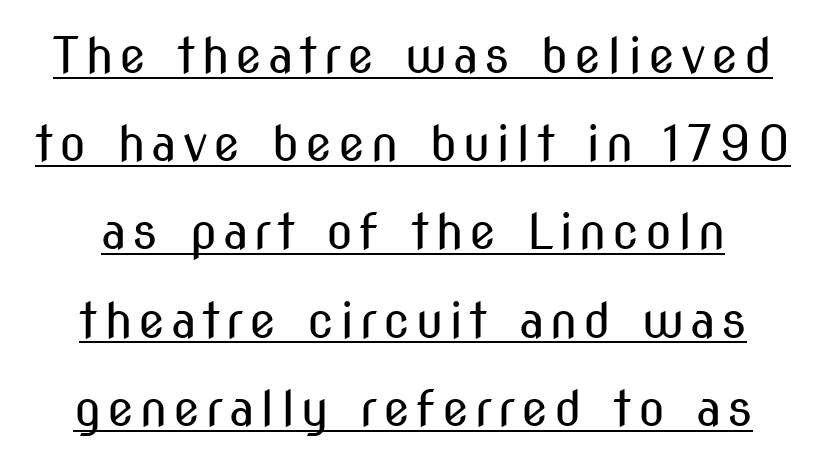
{"serif": "no", "italic": "no", "bold": "no", "weight": "regular", "width": "condensed", "stroke_contrast": "medium", "x_height": "medium", "monospaced": "no", "underline": "yes", "line_spacing_ratio": 1.8, "glyph_px": 49}
